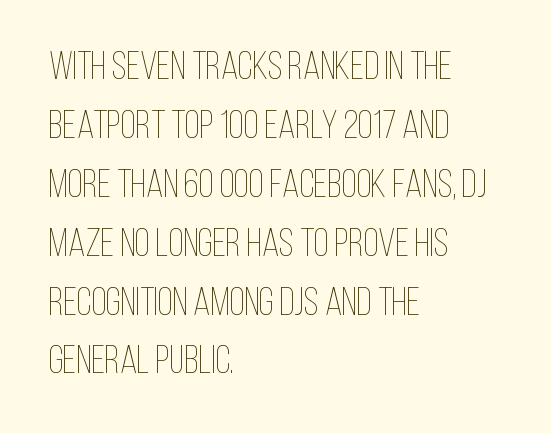
The letters look calm and open, with moderate or lighter stems. This sample has the flowing, uneven cadence of proportional lettering. Every row of glyphs begins at an identical x-position on the left. Characters follow at the spacing the type designer built in. Notice how descenders clear the ascenders below comfortably — that's standard leading. Tall strokes in this sample are plumb rather than angled.
